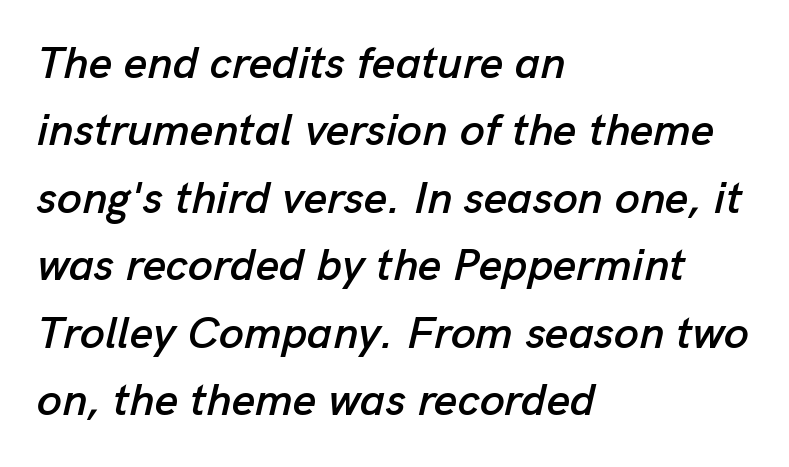
{"italic": "yes", "lean": "right", "slant_degrees": 13, "width": "normal", "stroke_contrast": "low", "x_height": "medium", "monospaced": "no", "underline": "no", "align": "left", "line_spacing": "normal", "line_spacing_ratio": 1.5, "letter_spacing": "normal", "letter_spacing_em": 0.0, "glyph_px": 45}
